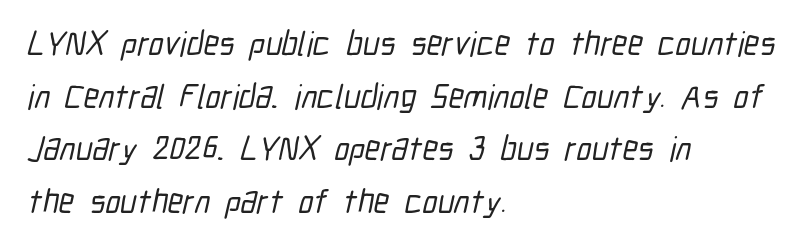
{"serif": "no", "width": "condensed", "stroke_contrast": "low", "x_height": "medium", "monospaced": "no", "underline": "no", "align": "left", "line_spacing": "normal", "line_spacing_ratio": 1.55, "letter_spacing": "normal", "letter_spacing_em": 0.0, "glyph_px": 34}
